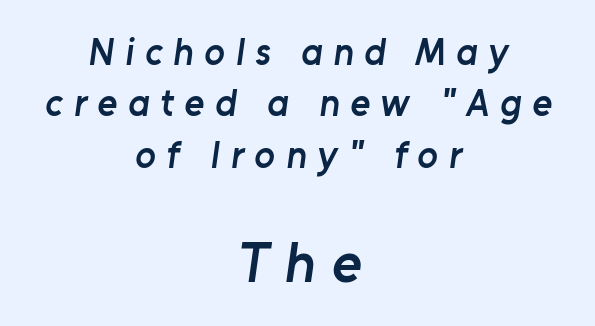
{"serif": "no", "bold": "semi", "weight": "semibold", "width": "normal", "stroke_contrast": "low", "x_height": "medium", "monospaced": "no", "underline": "no", "align": "center", "line_spacing": "normal", "line_spacing_ratio": 1.35, "letter_spacing": "wide", "letter_spacing_em": 0.28, "larger_block": "second", "size_ratio": 1.5, "glyph_px": 57}
